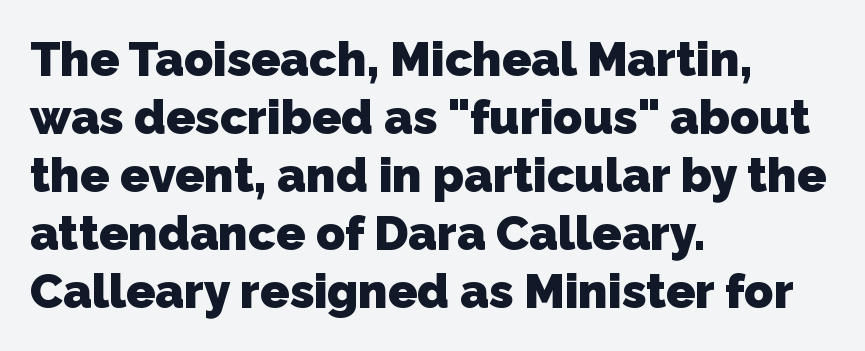
This is sans-serif lettering, the kind often seen on screens and signage. Is the type bold? Yes — the strokes are clearly thick and heavy. Clear beneath every line of the passage. Every row of glyphs begins at an identical x-position on the left. Students, note that the glyphs here touch the page at normal intervals. Character widths vary here, with narrow letters taking less room than wide ones.
